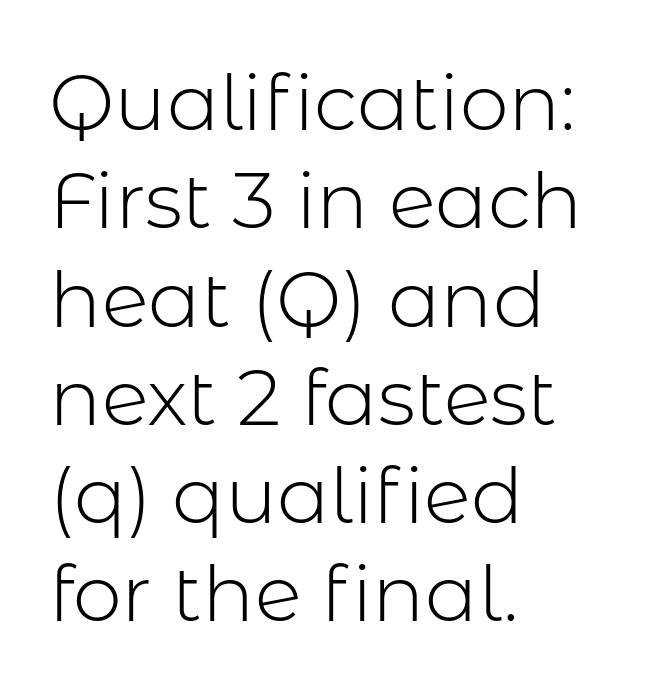
The image shows 78 px light sans-serif type, upright; set left-aligned, normal line spacing (1.26x), normal letter spacing, not underlined; low stroke contrast and a medium x-height.
